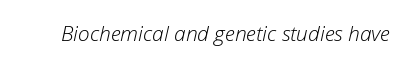
Q: Is the text bold? A: No.
Q: Is the text italic (slanted)? A: Yes, it leans right by about 12 degrees.
Q: Is the text underlined? A: No.
Q: Is the spacing between letters normal or unusually wide? A: Normal.
